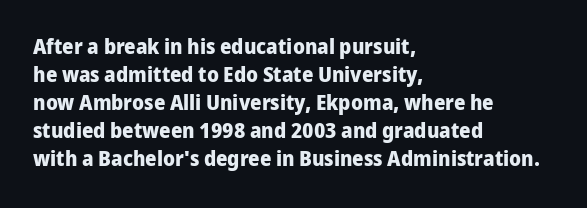
Q: Is the text bold? A: Yes.
Q: Is the text italic (slanted)? A: No, it is upright.
Q: Is the text underlined? A: No.
Q: How is the paragraph aligned? A: Left-aligned.
Q: Is the spacing between letters normal or unusually wide? A: Normal.
Q: Is the spacing between lines tight, normal or loose? A: Normal.
